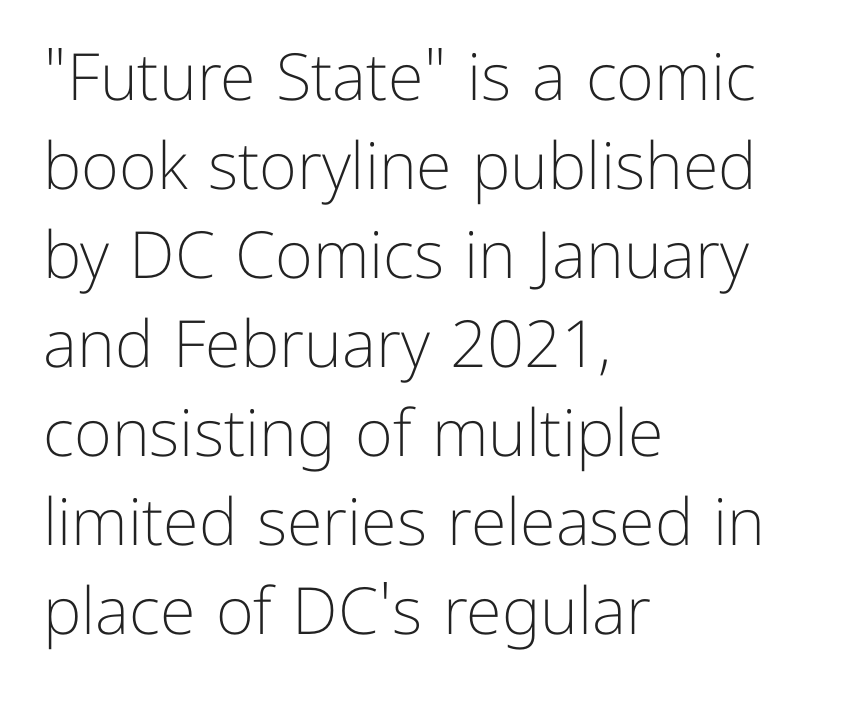
The image shows 65 px light sans-serif type, upright; set left-aligned, normal line spacing (1.37x), normal letter spacing, not underlined; low stroke contrast and a medium x-height.
